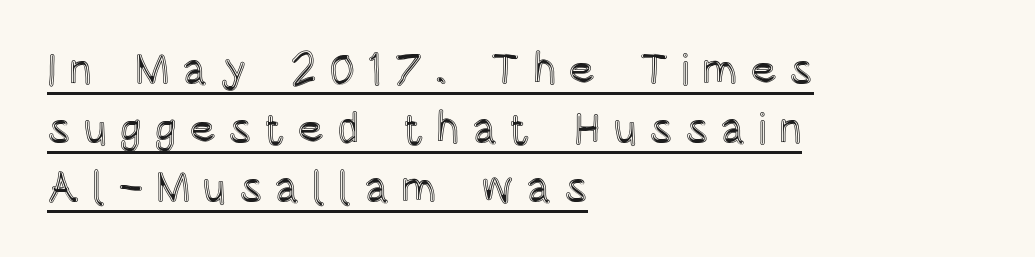
{"italic": "no", "width": "condensed", "x_height": "large", "monospaced": "no", "underline": "yes", "align": "left", "line_spacing": "normal", "line_spacing_ratio": 1.34, "letter_spacing": "wide", "letter_spacing_em": 0.27, "glyph_px": 44}
